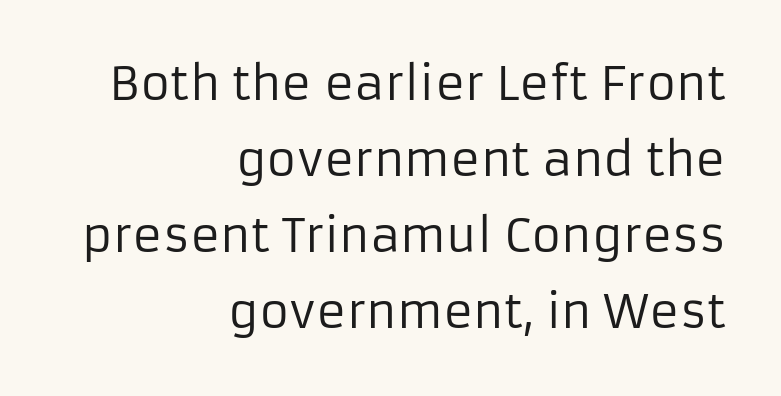
Q: Is the text bold? A: No.
Q: Is the text italic (slanted)? A: No, it is upright.
Q: Is the typeface a serif or a sans-serif typeface? A: Sans-serif.
Q: Is the text underlined? A: No.
Q: How is the paragraph aligned? A: Right-aligned.
Q: Is the spacing between letters normal or unusually wide? A: Normal.
Q: Is the spacing between lines tight, normal or loose? A: Normal.
Q: Width (condensed, normal, or wide)? A: Normal.
Q: Stroke contrast? A: Low.
Q: x-height? A: Medium.
Q: Monospaced? A: No.
